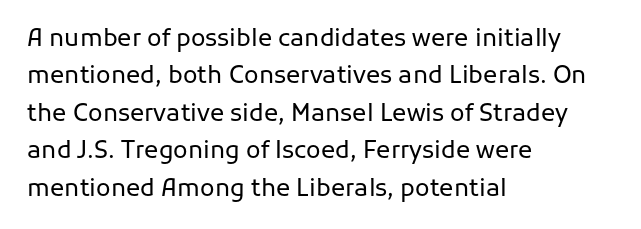
Evenly set lines give the paragraph a standard silhouette. Here the glyphs are tracked normally, forming tight word shapes. Rule under the text: the space is simply empty. Italic? Not at all — the glyphs are vertical. These glyphs show unthickened strokes, regular width or finer.
